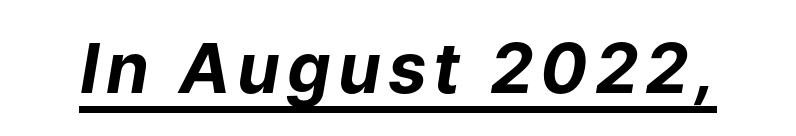
Q: Is the text bold? A: Yes.
Q: Is the text italic (slanted)? A: Yes, it leans right by about 9 degrees.
Q: Is the text underlined? A: Yes.
Q: Width (condensed, normal, or wide)? A: Normal.
Q: Stroke contrast? A: Low.
Q: x-height? A: Medium.
Q: Monospaced? A: No.
